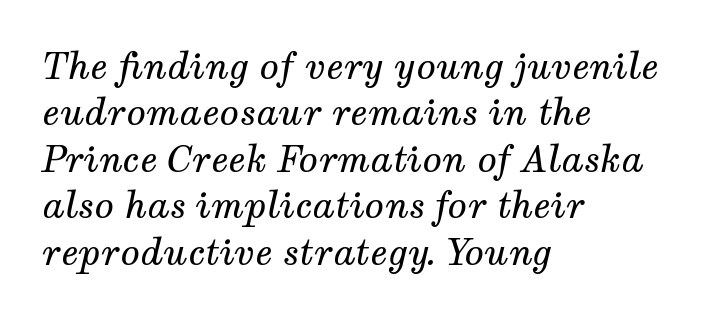
These lines are rendered in a variable-pitch font. Regarding leading, the lines here are spaced in the standard way. Layout note: lines flush left. Little horizontal feet cap the strokes, marking this as serif type.
